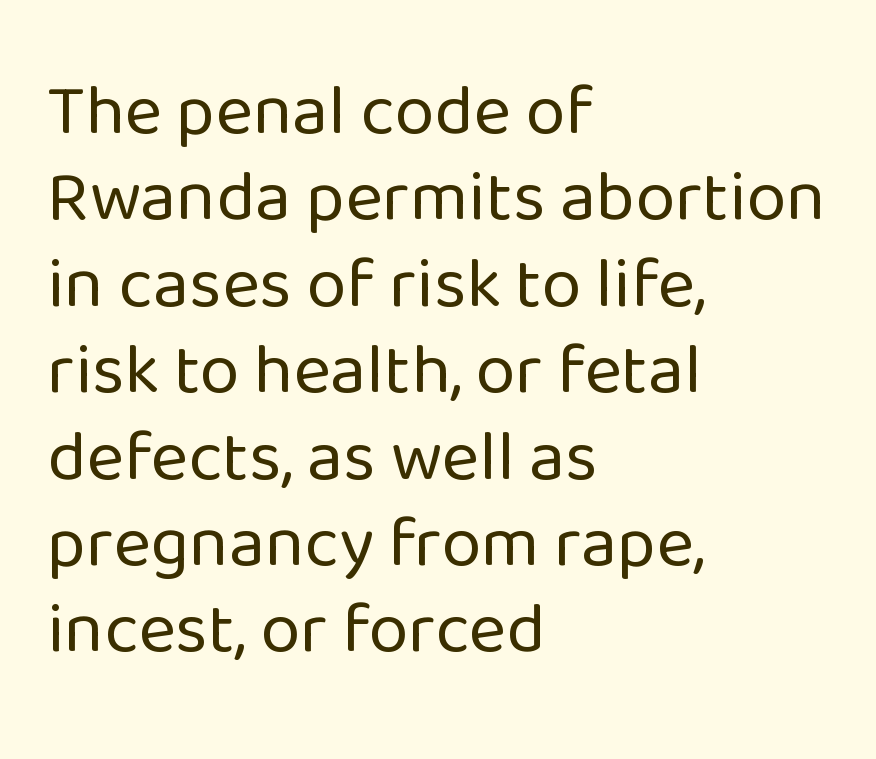
The image shows 72 px regular-weight sans-serif type, upright; set left-aligned, line spacing 1.2x, normal letter spacing, not underlined; low stroke contrast and a medium x-height.
